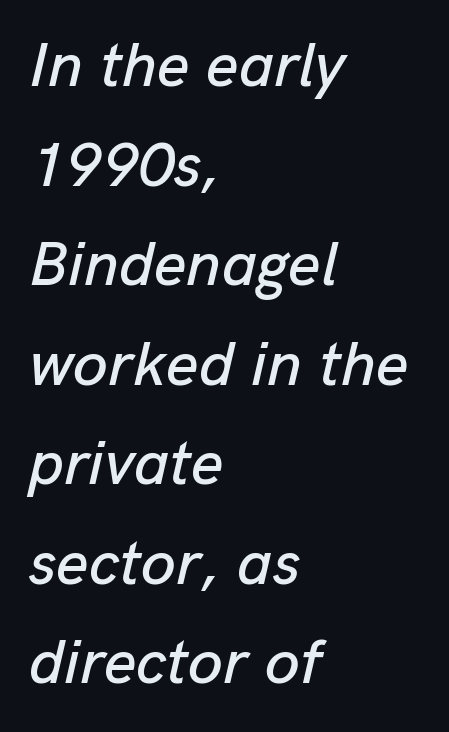
{"italic": "yes", "lean": "right", "slant_degrees": 13, "width": "normal", "stroke_contrast": "low", "x_height": "medium", "monospaced": "no", "underline": "no", "align": "left", "line_spacing": "normal", "line_spacing_ratio": 1.58, "letter_spacing": "normal", "letter_spacing_em": 0.0, "glyph_px": 63}
